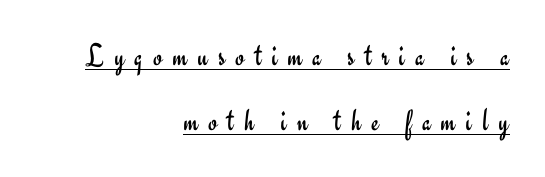
Q: Is the text bold? A: No.
Q: Is the text italic (slanted)? A: Yes.
Q: Is the typeface a serif or a sans-serif typeface? A: Sans-serif.
Q: Is the text underlined? A: Yes.
Q: How is the paragraph aligned? A: Right-aligned.
Q: Is the spacing between letters normal or unusually wide? A: Unusually wide.
Q: Is the spacing between lines tight, normal or loose? A: Loose.
Q: Width (condensed, normal, or wide)? A: Normal.
Q: Stroke contrast? A: Low.
Q: x-height? A: Small.
Q: Monospaced? A: No.
